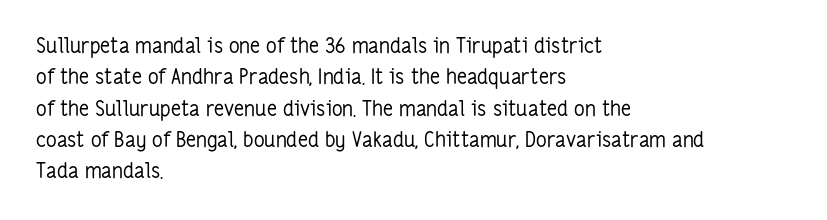
Ordinary non-slanted type is in use. Honestly, the row spacing looks completely unremarkable. These lines keep a tight, regular rhythm from letter to letter. These lines stack with their left ends in a neat column.
